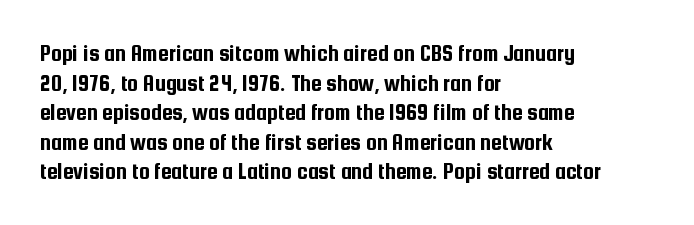
The image shows 24 px text type, upright; set left-aligned, line spacing 1.23x, normal letter spacing, not underlined.
